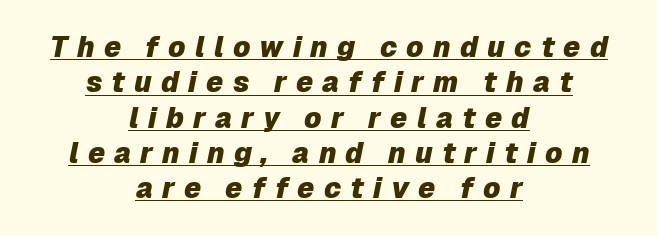
Q: Is the text bold? A: Yes.
Q: Is the text italic (slanted)? A: Yes, it leans right by about 12 degrees.
Q: Is the text underlined? A: Yes.
Q: How is the paragraph aligned? A: Centered.
Q: Is the spacing between letters normal or unusually wide? A: Unusually wide.
Q: Is the spacing between lines tight, normal or loose? A: Normal.
Q: Width (condensed, normal, or wide)? A: Normal.
Q: Stroke contrast? A: Low.
Q: x-height? A: Medium.
Q: Monospaced? A: No.
